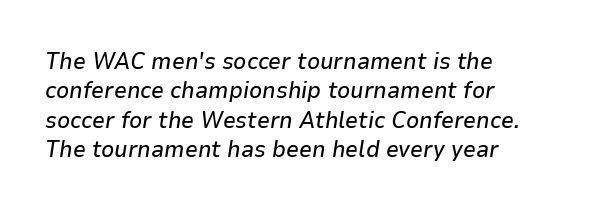
The image shows 23 px text type, italic (leaning right); set left-aligned, normal line spacing (1.28x), normal letter spacing, not underlined.
